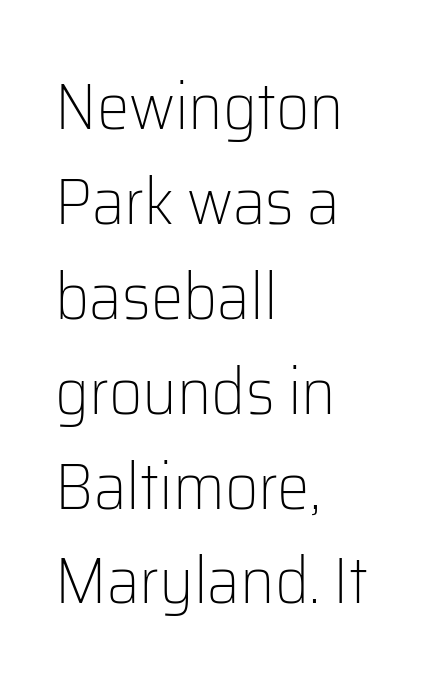
{"serif": "no", "italic": "no", "bold": "no", "weight": "light", "width": "normal", "stroke_contrast": "low", "x_height": "medium", "monospaced": "no", "underline": "no", "align": "left", "line_spacing": "normal", "line_spacing_ratio": 1.46, "letter_spacing": "normal", "letter_spacing_em": 0.0, "glyph_px": 65}
